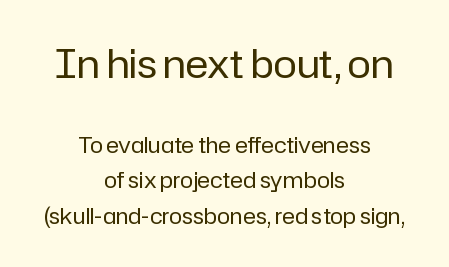
{"serif": "no", "italic": "no", "bold": "no", "weight": "regular", "width": "normal", "stroke_contrast": "low", "x_height": "medium", "monospaced": "no", "underline": "no", "align": "center", "line_spacing": "normal", "line_spacing_ratio": 1.61, "letter_spacing": "normal", "letter_spacing_em": 0.0, "larger_block": "first", "size_ratio": 1.77, "glyph_px": 39}
